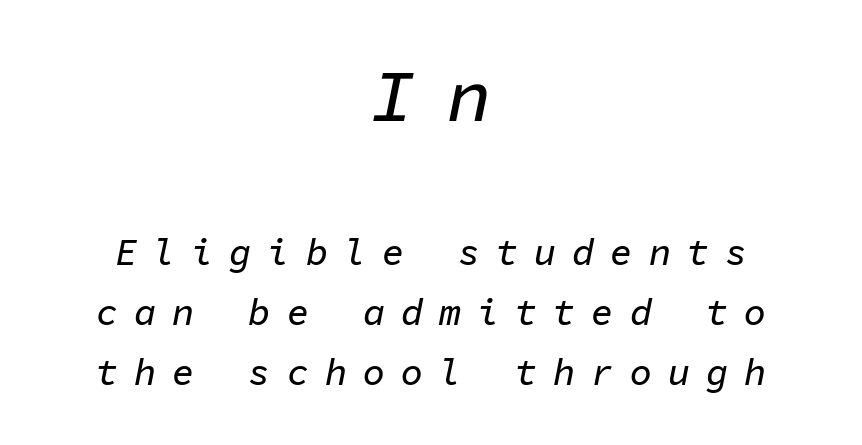
The image shows 74 px text type, italic (leaning right), monospaced; set centered, normal line spacing (1.63x), unusually wide letter spacing (+0.43 em), not underlined; the first (top) block is 2.0x larger; low stroke contrast and a medium x-height.
